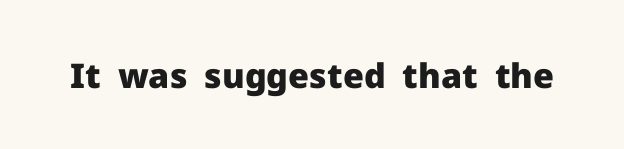
The image shows 34 px heavy sans-serif type, upright; set normal letter spacing, not underlined; low stroke contrast and a medium x-height.
